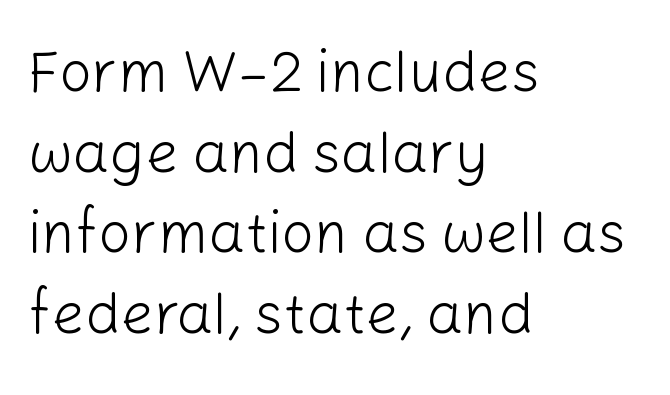
Tracking value appears to be zero — textbook default spacing. No extra ink here — the face is not bold. Is this a fixed-width face? No — the glyphs have proportional, varying widths. The line-height multiplier appears to be the usual default. Nope, no serifs anywhere on these letters. Descenders hang freely into open space.
